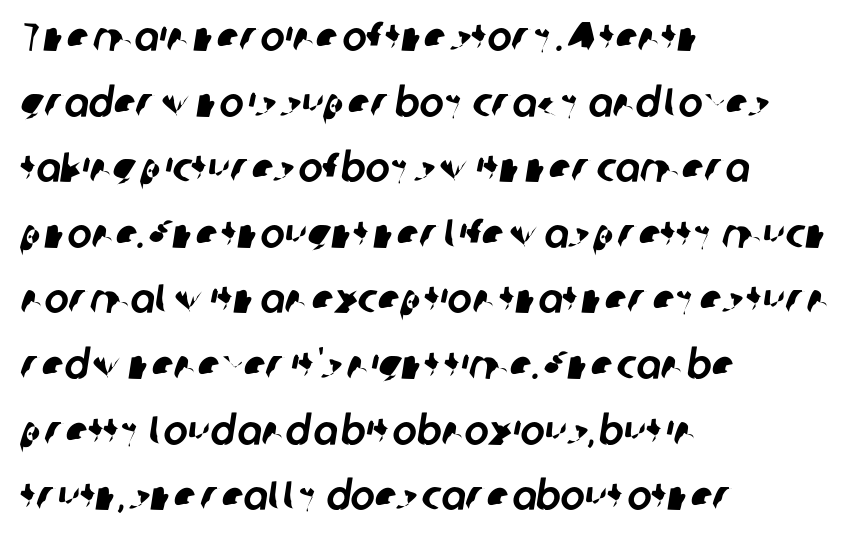
Q: Is the typeface a serif or a sans-serif typeface? A: Sans-serif.
Q: Is the text underlined? A: No.
Q: How is the paragraph aligned? A: Left-aligned.
Q: Is the spacing between letters normal or unusually wide? A: Normal.
Q: Is the spacing between lines tight, normal or loose? A: Normal.
Q: Width (condensed, normal, or wide)? A: Normal.
Q: Stroke contrast? A: Low.
Q: x-height? A: Medium.
Q: Monospaced? A: No.
